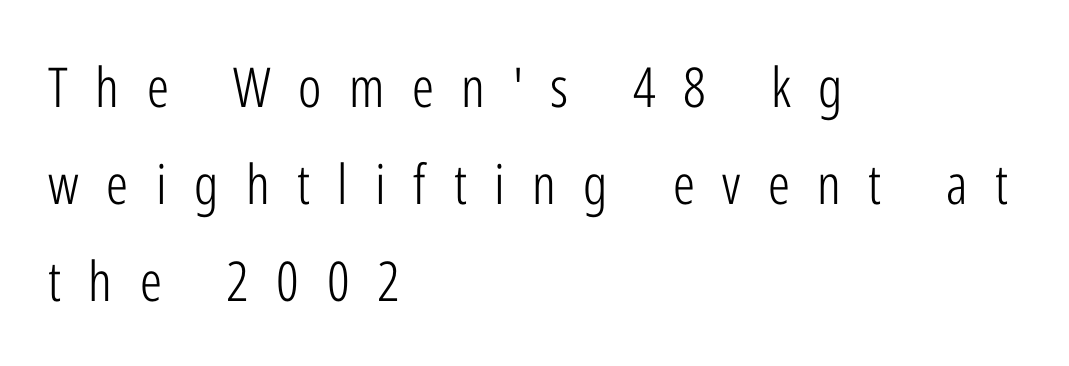
Q: Is the text bold? A: No.
Q: Is the text italic (slanted)? A: No, it is upright.
Q: Is the typeface a serif or a sans-serif typeface? A: Sans-serif.
Q: Is the text underlined? A: No.
Q: How is the paragraph aligned? A: Left-aligned.
Q: Is the spacing between letters normal or unusually wide? A: Unusually wide.
Q: Width (condensed, normal, or wide)? A: Condensed.
Q: Stroke contrast? A: Low.
Q: x-height? A: Medium.
Q: Monospaced? A: No.
